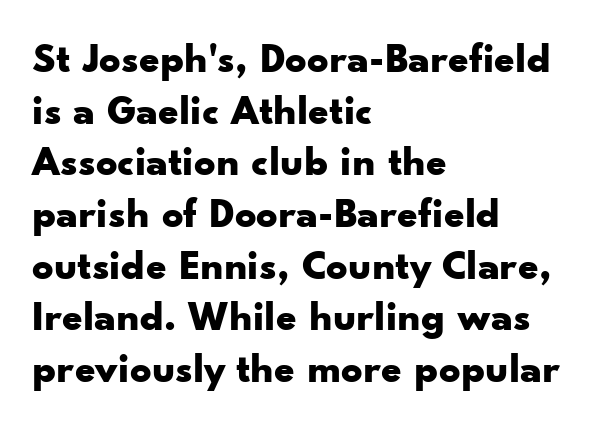
{"serif": "no", "italic": "no", "bold": "yes", "weight": "bold", "width": "wide", "stroke_contrast": "low", "x_height": "small", "monospaced": "no", "underline": "no", "align": "left", "line_spacing_ratio": 1.23, "letter_spacing": "normal", "letter_spacing_em": 0.0, "glyph_px": 42}
